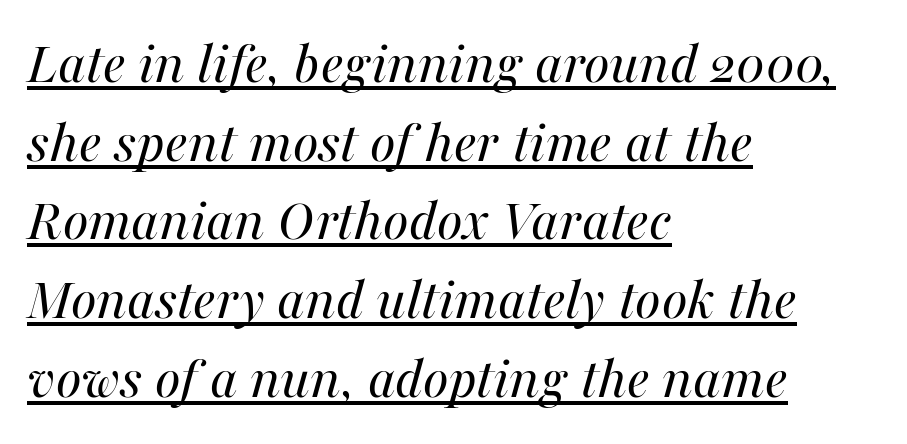
Is this a heavy cut? Hardly; it is regular or lighter. The face used here is proportionally spaced, like ordinary book or web type. These lines were composed using italics. There is no visible air inserted between adjacent glyphs.
